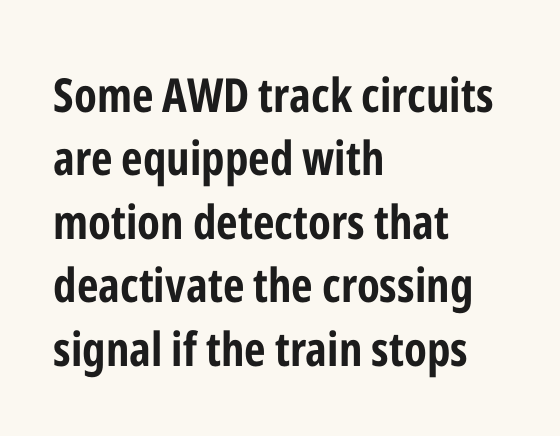
Q: Is the text bold? A: Yes.
Q: Is the text italic (slanted)? A: No, it is upright.
Q: Is the typeface a serif or a sans-serif typeface? A: Sans-serif.
Q: Is the text underlined? A: No.
Q: How is the paragraph aligned? A: Left-aligned.
Q: Is the spacing between letters normal or unusually wide? A: Normal.
Q: Is the spacing between lines tight, normal or loose? A: Normal.
Q: Width (condensed, normal, or wide)? A: Condensed.
Q: Stroke contrast? A: Low.
Q: x-height? A: Medium.
Q: Monospaced? A: No.
